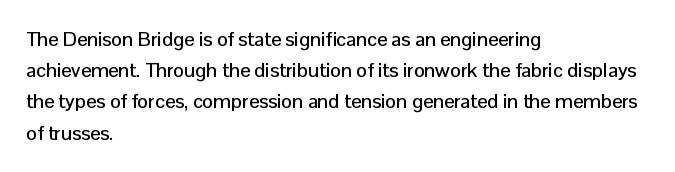
The image shows 20 px text type, upright; set left-aligned, normal line spacing (1.56x), normal letter spacing, not underlined.
